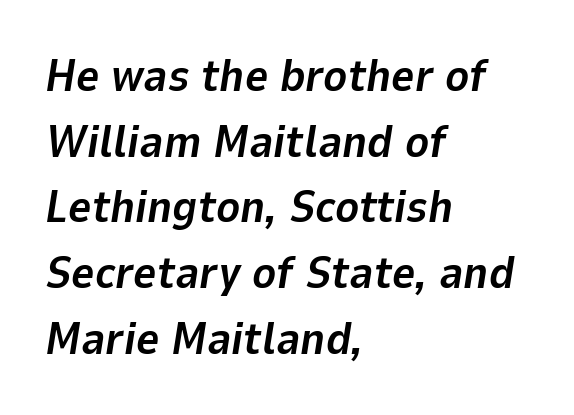
The image shows 45 px bold type, italic (leaning right); set left-aligned, normal line spacing (1.46x), normal letter spacing, not underlined; low stroke contrast and a medium x-height.
